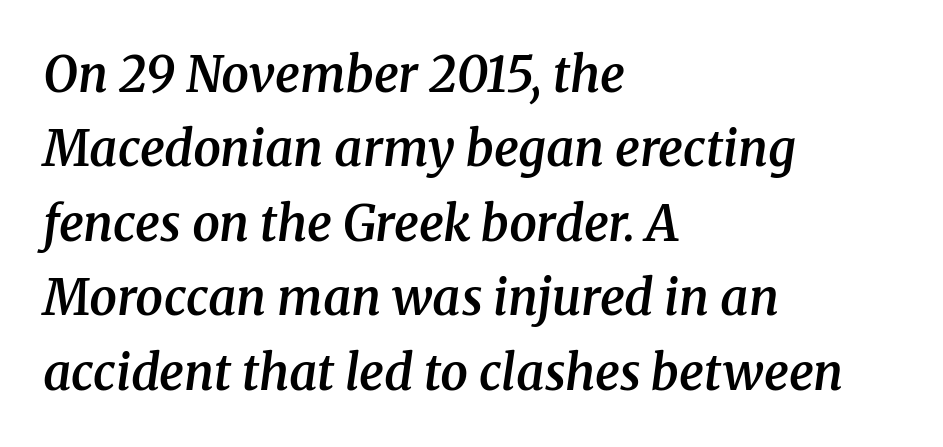
The image shows 49 px semibold serif type, italic (leaning right); set left-aligned, normal line spacing (1.52x), normal letter spacing, not underlined; medium stroke contrast and a medium x-height.
